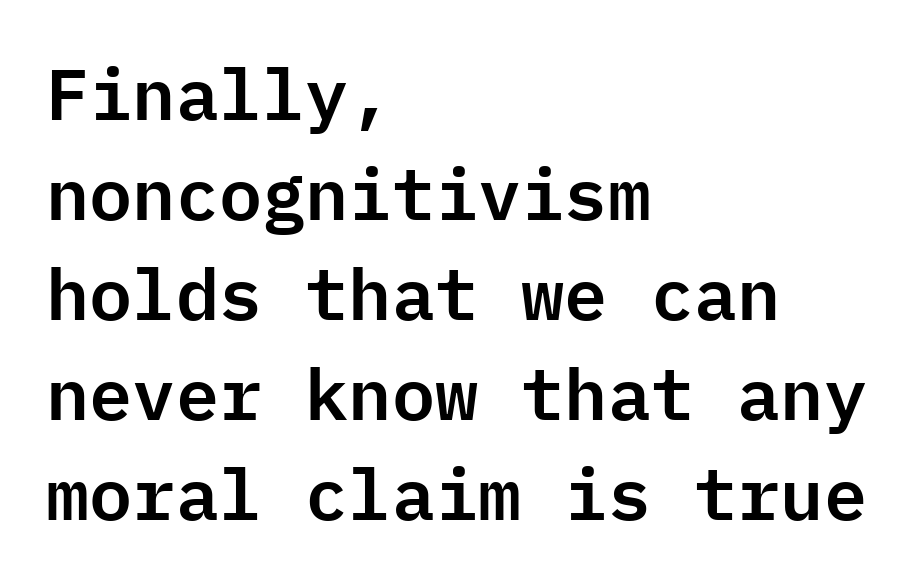
Reading down the block, your eye returns to a fixed left position each line. Nothing sits at the stroke ends, so this counts as sans-serif. The type is set solid horizontally, with unmodified tracking. In terms of leading, this rendering sits right in the middle.
